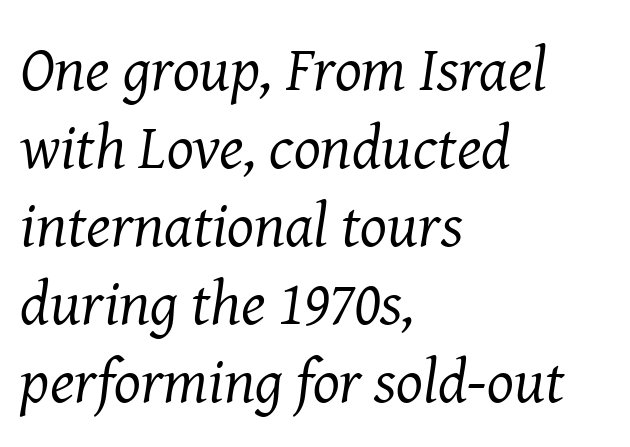
The letters advance in unequal steps, a hallmark of proportional type. Beneath every word, the page is bare. All the whitespace from short lines collects on the right. The horizontal fit of the characters is conventional and even. Is this a sans? No — the strokes have serifs. Designer's note — italics engaged.
